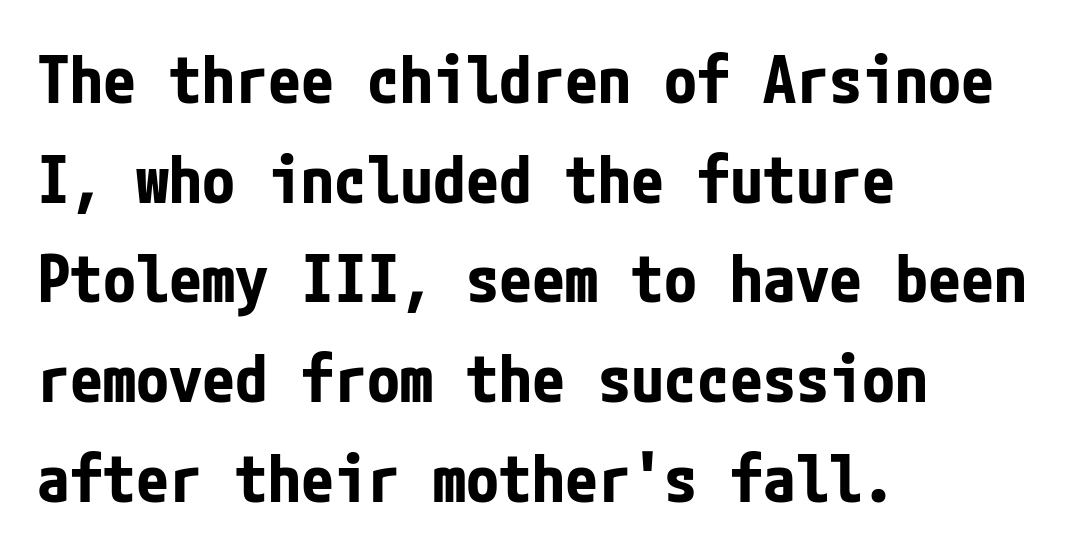
The image shows 66 px bold, condensed sans-serif type, upright; set left-aligned, normal line spacing (1.51x), normal letter spacing, not underlined; low stroke contrast and a medium x-height.
